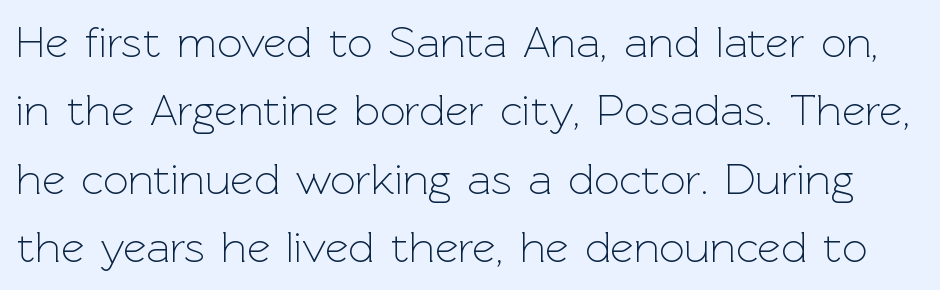
Serifs: no, the terminals of the letterforms are clean. Character widths vary here, with narrow letters taking less room than wide ones. Words appear dense and cohesive because spacing is normal. Stem width sits at or under what a default text font uses. Unlike italic type, these characters show no tilt at all. The area under the type is left untouched.
